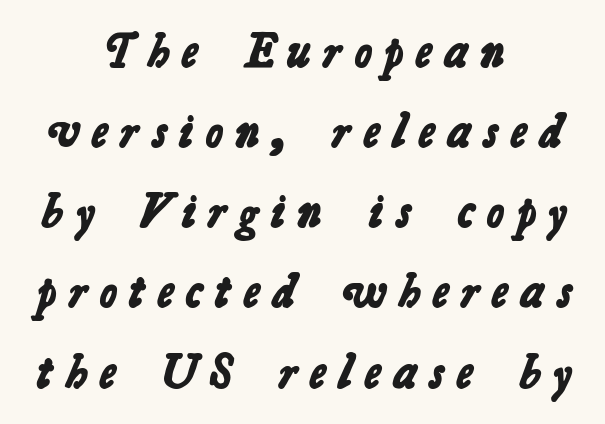
{"serif": "no", "bold": "yes", "weight": "bold", "width": "normal", "stroke_contrast": "low", "x_height": "medium", "monospaced": "no", "underline": "no", "align": "center", "line_spacing": "normal", "line_spacing_ratio": 1.67, "letter_spacing": "wide", "letter_spacing_em": 0.26, "glyph_px": 48}
